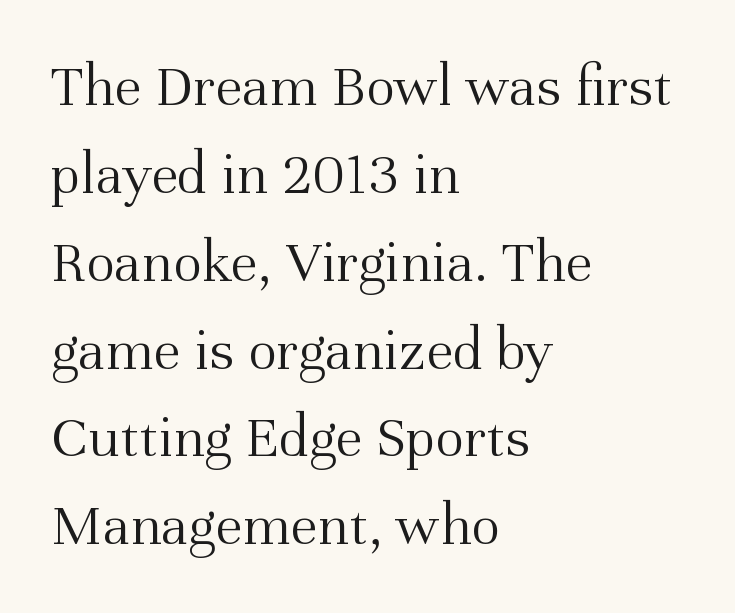
The image shows 61 px light serif type, upright; set left-aligned, normal line spacing (1.44x), normal letter spacing, not underlined; medium stroke contrast and a medium x-height.
